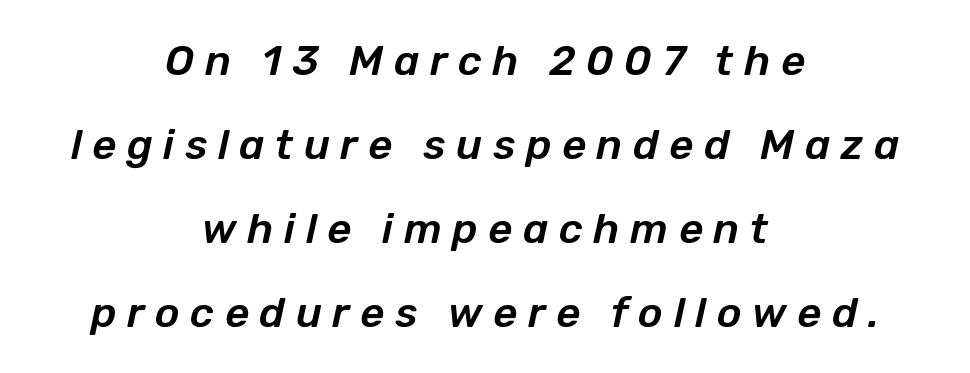
The image shows 42 px text type, italic (leaning right); set centered, loose line spacing (2.0x), unusually wide letter spacing (+0.25 em), not underlined; low stroke contrast and a medium x-height.
